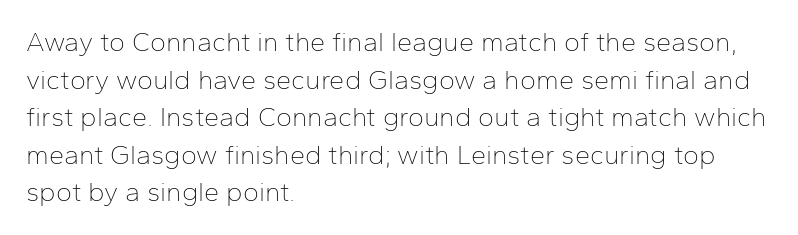
{"italic": "no", "bold": "no", "underline": "no", "align": "left", "line_spacing": "normal", "line_spacing_ratio": 1.39, "letter_spacing": "normal", "letter_spacing_em": 0.0, "glyph_px": 27}
